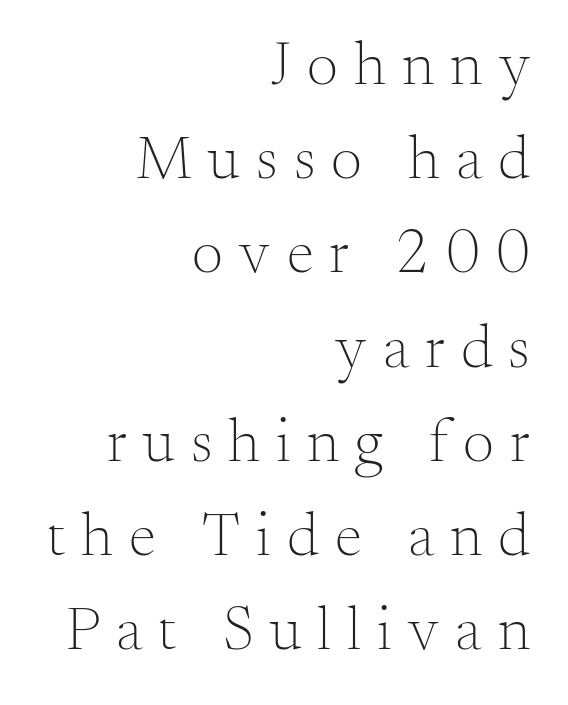
Note the varied advance widths — an 'i' is clearly narrower than an 'm'. Type without underlining. Compared with a typical body face, this is equally light or lighter still. Observe the wide spacing: letters keep a clear distance from each other. If you drew a ruler down the right edge, every line would touch it. The leading is moderate, giving the passage an even texture.
